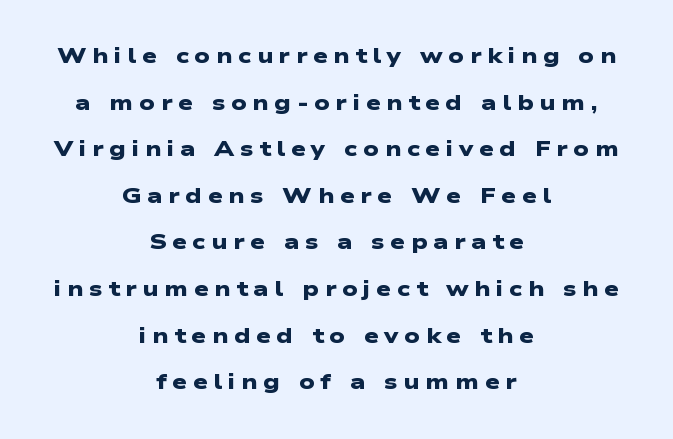
The image shows 21 px bold type; set centered, loose line spacing (2.22x), unusually wide letter spacing (+0.27 em), not underlined.
